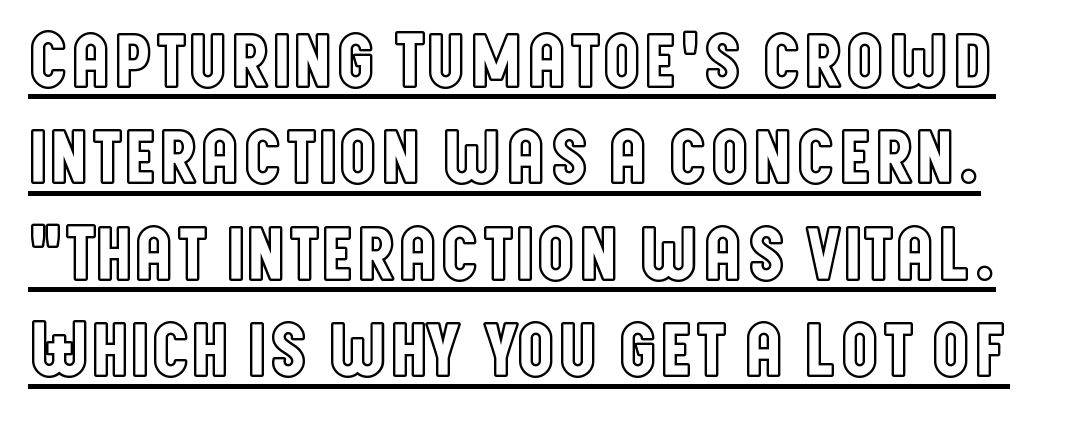
The image shows 79 px condensed type, upright; set line spacing 1.22x, normal letter spacing, underlined; a large x-height.
